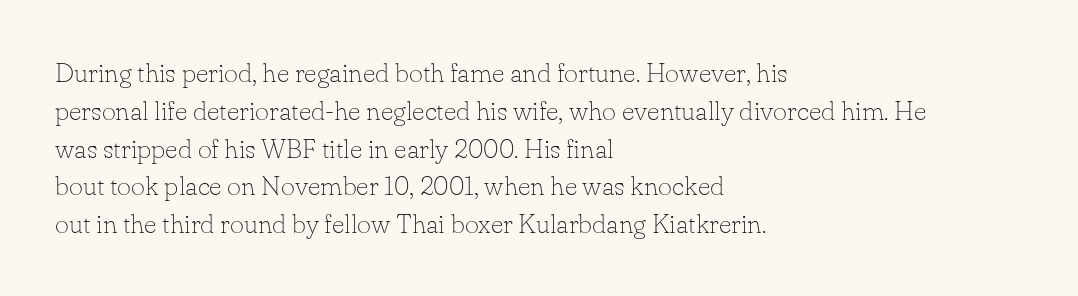
Q: Is the text bold? A: No.
Q: Is the text italic (slanted)? A: No, it is upright.
Q: Is the text underlined? A: No.
Q: How is the paragraph aligned? A: Left-aligned.
Q: Is the spacing between letters normal or unusually wide? A: Normal.
Q: Is the spacing between lines tight, normal or loose? A: Normal.
